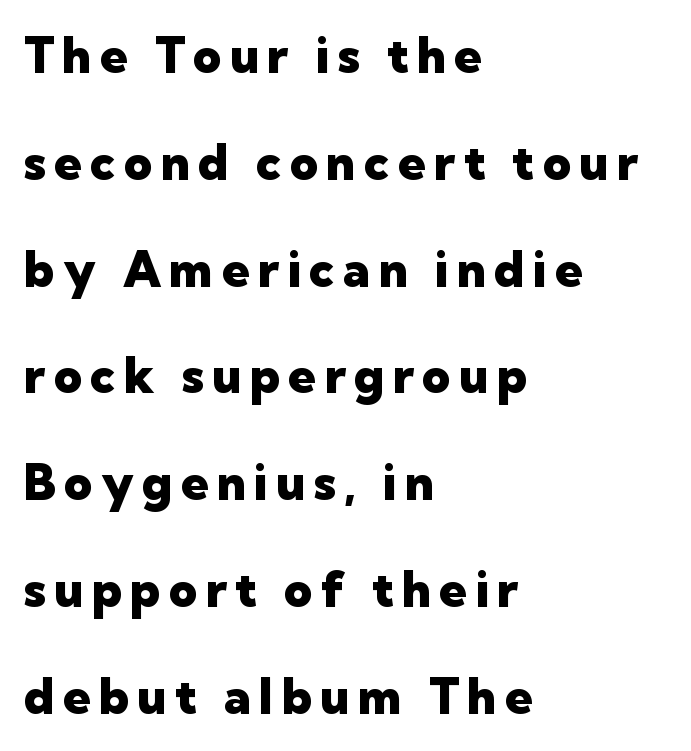
Does the copy run flush right? No — it runs flush left. Typographic density is high because the face is bold. Unlike italic type, these characters show no tilt at all. Proportional: the letters do not fall into vertical columns. Vertically, the passage feels expansive, rows floating well apart.
